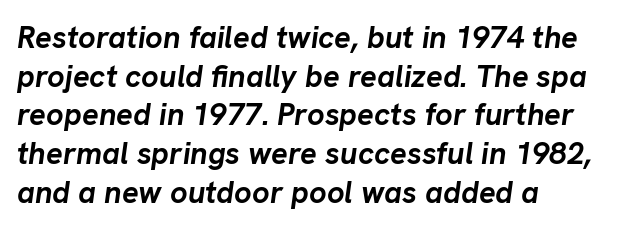
Q: Is the text bold? A: Yes.
Q: Is the text italic (slanted)? A: Yes, it leans right by about 8 degrees.
Q: Is the text underlined? A: No.
Q: How is the paragraph aligned? A: Left-aligned.
Q: Is the spacing between letters normal or unusually wide? A: Normal.
Q: Is the spacing between lines tight, normal or loose? A: Normal.
Q: Width (condensed, normal, or wide)? A: Normal.
Q: Stroke contrast? A: Low.
Q: x-height? A: Medium.
Q: Monospaced? A: No.
